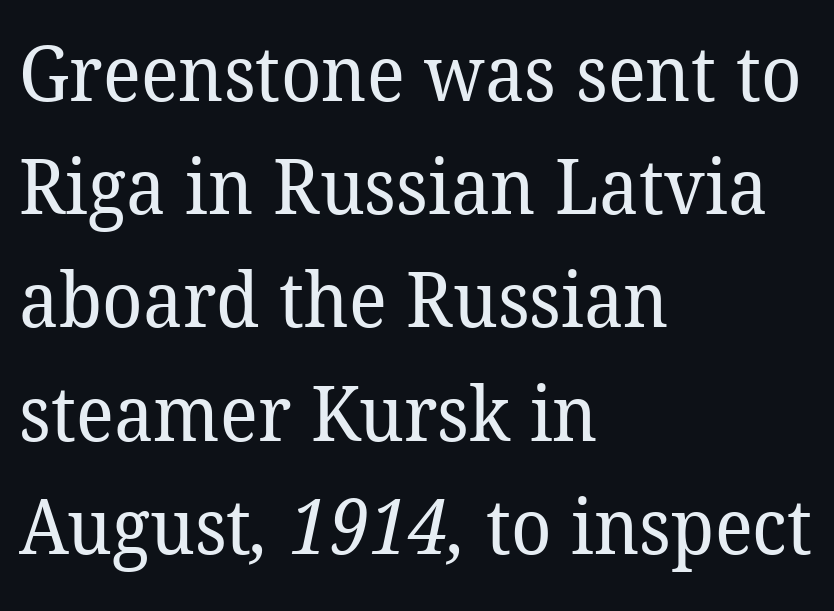
Q: Is the text bold? A: No.
Q: Is the typeface a serif or a sans-serif typeface? A: Serif.
Q: Is the text underlined? A: No.
Q: How is the paragraph aligned? A: Left-aligned.
Q: Is the spacing between letters normal or unusually wide? A: Normal.
Q: Is the spacing between lines tight, normal or loose? A: Normal.
Q: Width (condensed, normal, or wide)? A: Normal.
Q: Stroke contrast? A: Low.
Q: x-height? A: Medium.
Q: Monospaced? A: No.
